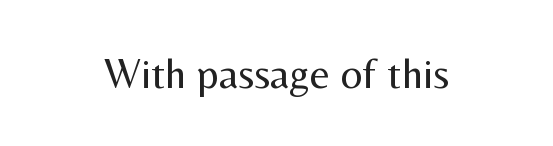
Q: Is the text bold? A: No.
Q: Is the text italic (slanted)? A: No, it is upright.
Q: Is the typeface a serif or a sans-serif typeface? A: Sans-serif.
Q: Is the text underlined? A: No.
Q: Is the spacing between letters normal or unusually wide? A: Normal.
Q: Width (condensed, normal, or wide)? A: Normal.
Q: Stroke contrast? A: Medium.
Q: x-height? A: Medium.
Q: Monospaced? A: No.
